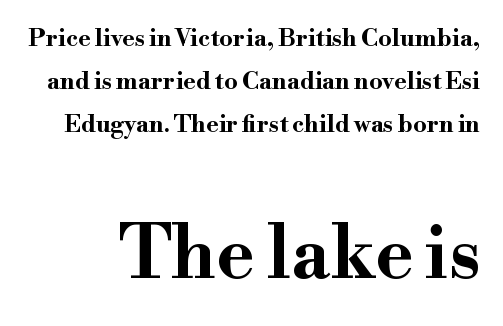
Note the varied advance widths — an 'i' is clearly narrower than an 'm'. The baseline area is clear. No extra tracking has been applied to these lines. You can tell it's not italic because the verticals are truly vertical.
